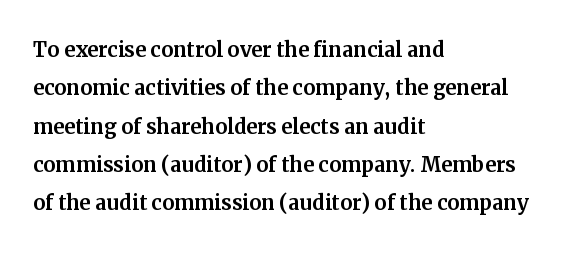
Q: Is the text italic (slanted)? A: No, it is upright.
Q: Is the text underlined? A: No.
Q: How is the paragraph aligned? A: Left-aligned.
Q: Is the spacing between letters normal or unusually wide? A: Normal.
Q: Is the spacing between lines tight, normal or loose? A: Normal.
